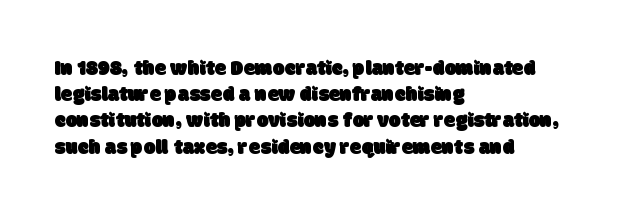
Q: Is the text underlined? A: No.
Q: How is the paragraph aligned? A: Left-aligned.
Q: Is the spacing between letters normal or unusually wide? A: Normal.
Q: Is the spacing between lines tight, normal or loose? A: Normal.
